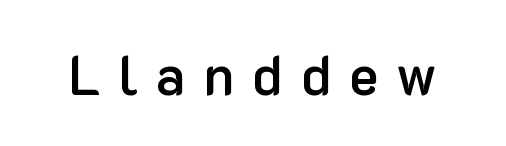
Every letter is mildly thick-stroked: semibold rather than bold. A sans-serif font was chosen for this passage. The specimen omits any rule beneath the text block's lines. Letter spacing: wide. Do the letters lean? They stand straight.
